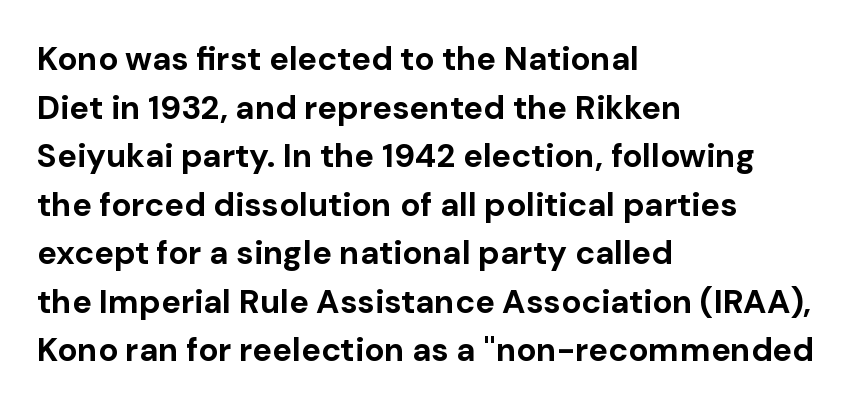
{"serif": "no", "italic": "no", "bold": "yes", "weight": "bold", "width": "normal", "stroke_contrast": "low", "x_height": "medium", "monospaced": "no", "underline": "no", "align": "left", "line_spacing": "normal", "line_spacing_ratio": 1.47, "letter_spacing": "normal", "letter_spacing_em": 0.0, "glyph_px": 33}
